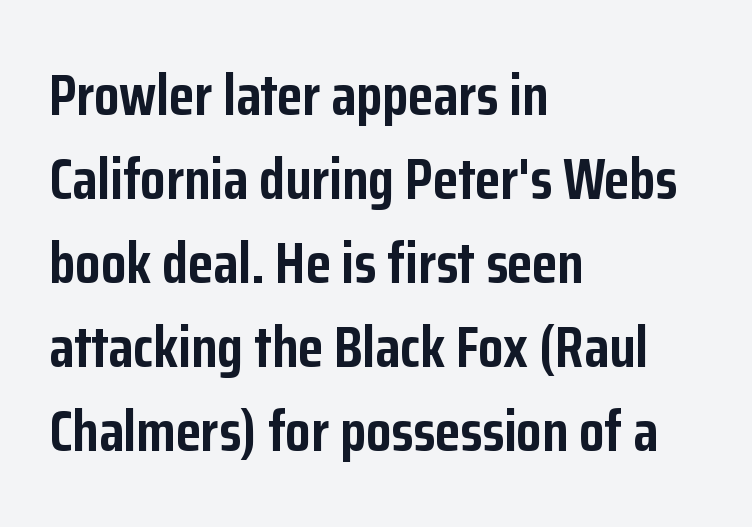
The image shows 58 px semibold, condensed sans-serif type, upright; set left-aligned, normal line spacing (1.45x), normal letter spacing, not underlined; low stroke contrast and a medium x-height.
